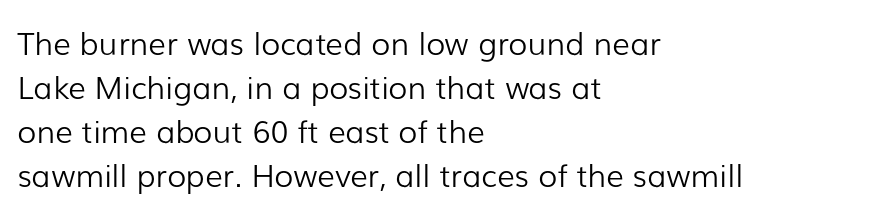
The image shows 31 px light sans-serif type, upright; set left-aligned, normal line spacing (1.42x), normal letter spacing, not underlined; low stroke contrast and a medium x-height.
